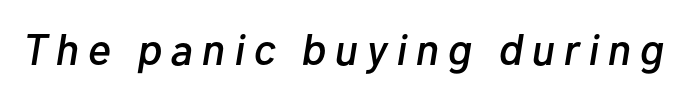
Q: Is the text italic (slanted)? A: Yes, it leans right by about 10 degrees.
Q: Is the text underlined? A: No.
Q: Is the spacing between letters normal or unusually wide? A: Unusually wide.
Q: Width (condensed, normal, or wide)? A: Normal.
Q: Stroke contrast? A: Low.
Q: x-height? A: Medium.
Q: Monospaced? A: No.
